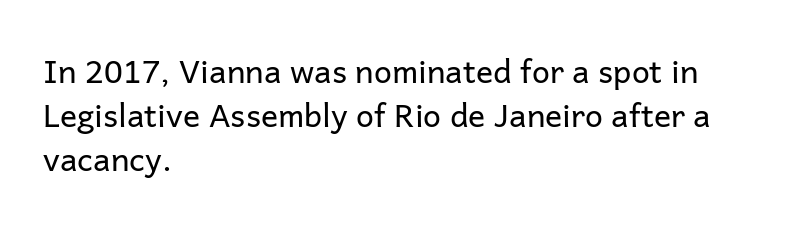
{"serif": "no", "italic": "no", "bold": "no", "weight": "regular", "width": "normal", "stroke_contrast": "low", "x_height": "medium", "monospaced": "no", "underline": "no", "align": "left", "line_spacing": "normal", "line_spacing_ratio": 1.37, "letter_spacing": "normal", "letter_spacing_em": 0.0, "glyph_px": 32}
